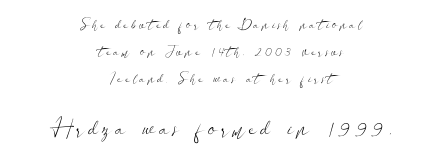
The image shows 23 px text type; set centered, loose line spacing (1.92x), not underlined; the second (bottom) block is 1.64x larger.
